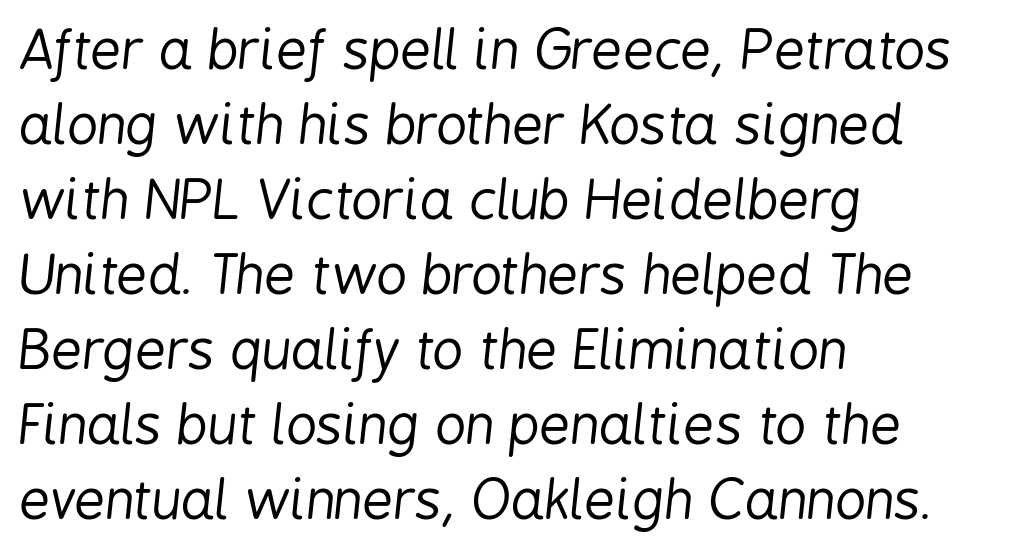
Q: Is the text bold? A: No.
Q: Is the text italic (slanted)? A: Yes, it leans right by about 6 degrees.
Q: Is the text underlined? A: No.
Q: How is the paragraph aligned? A: Left-aligned.
Q: Is the spacing between letters normal or unusually wide? A: Normal.
Q: Is the spacing between lines tight, normal or loose? A: Normal.
Q: Width (condensed, normal, or wide)? A: Condensed.
Q: Stroke contrast? A: Low.
Q: x-height? A: Medium.
Q: Monospaced? A: No.
